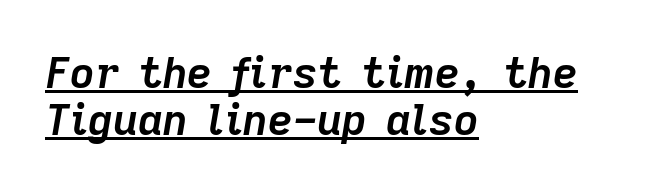
Q: Is the text bold? A: Yes.
Q: Is the text italic (slanted)? A: Yes, it leans right by about 9 degrees.
Q: Is the text underlined? A: Yes.
Q: How is the paragraph aligned? A: Left-aligned.
Q: Is the spacing between letters normal or unusually wide? A: Normal.
Q: Is the spacing between lines tight, normal or loose? A: Tight.
Q: Width (condensed, normal, or wide)? A: Normal.
Q: Stroke contrast? A: Low.
Q: x-height? A: Medium.
Q: Monospaced? A: No.
